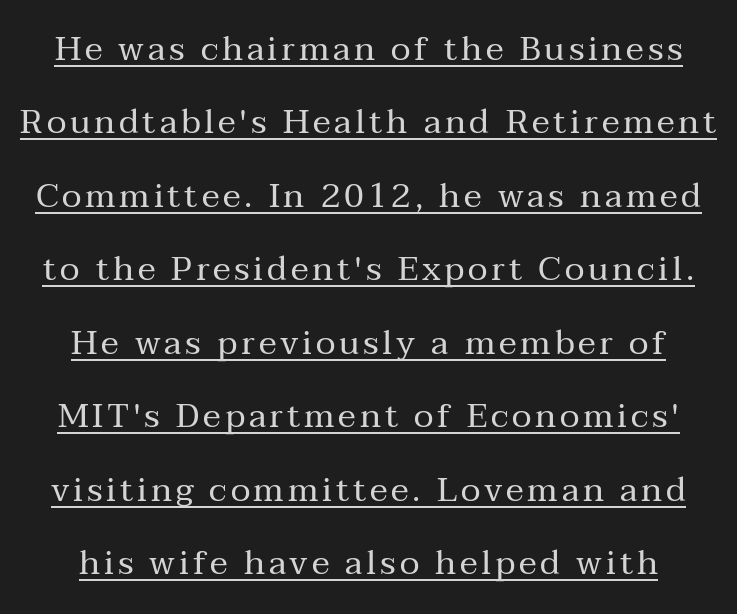
The image shows 34 px regular-weight serif type, upright; set loose line spacing (2.16x), underlined; medium stroke contrast and a medium x-height.
